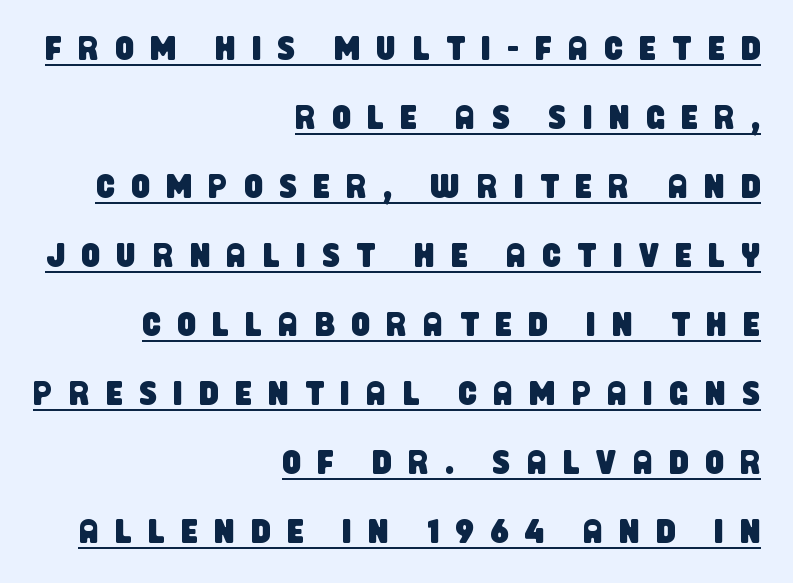
The image shows 33 px condensed sans-serif type; set right-aligned, loose line spacing (2.09x), unusually wide letter spacing (+0.5 em), underlined; low stroke contrast and a large x-height.
